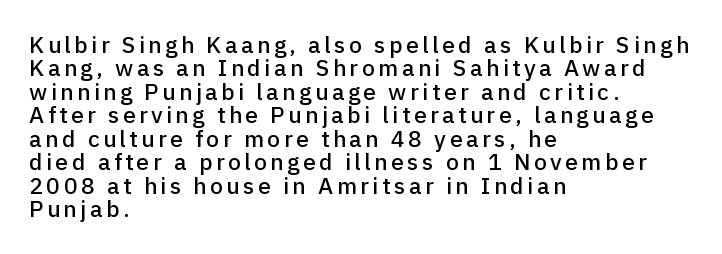
The image shows 23 px text type, upright; set left-aligned, tight line spacing (1.02x), not underlined.
